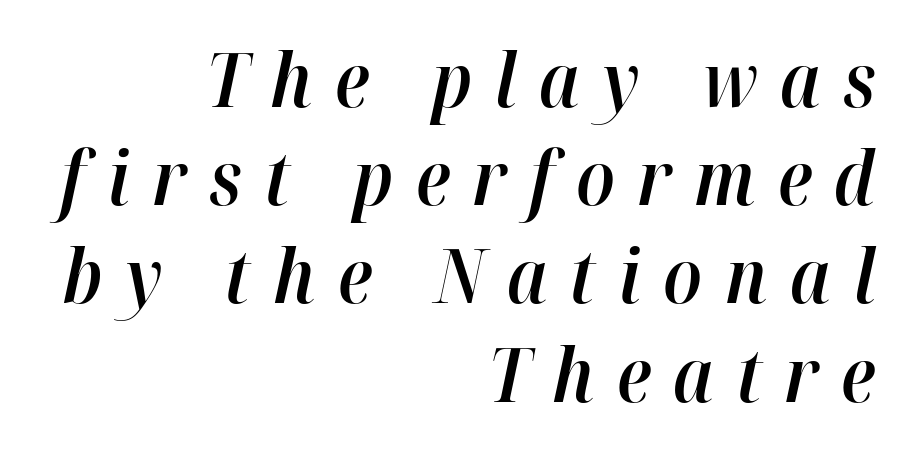
{"italic": "yes", "lean": "right", "slant_degrees": 12, "bold": "semi", "weight": "semibold", "width": "normal", "stroke_contrast": "high", "x_height": "medium", "monospaced": "no", "underline": "no", "align": "right", "line_spacing": "normal", "line_spacing_ratio": 1.31, "letter_spacing": "wide", "letter_spacing_em": 0.3, "glyph_px": 75}
